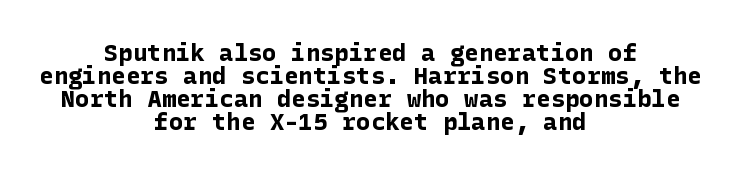
{"italic": "no", "bold": "yes", "underline": "no", "align": "center", "line_spacing": "tight", "line_spacing_ratio": 0.96, "letter_spacing": "normal", "letter_spacing_em": 0.0, "glyph_px": 24}
